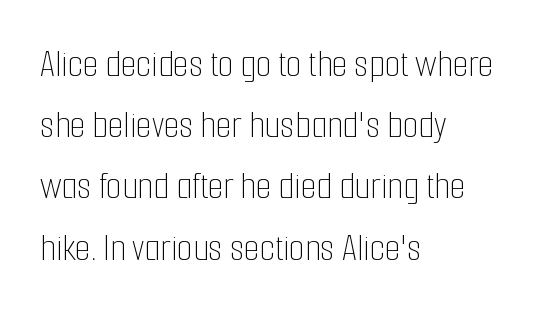
The image shows 40 px thin, condensed type, upright; set left-aligned, normal line spacing (1.53x), normal letter spacing, not underlined; low stroke contrast and a medium x-height.
